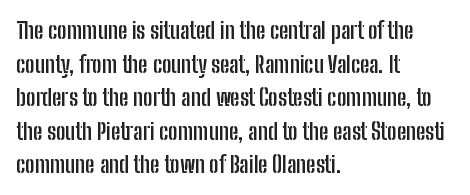
The image shows 23 px bold type, upright; set left-aligned, normal line spacing (1.46x), normal letter spacing, not underlined.
